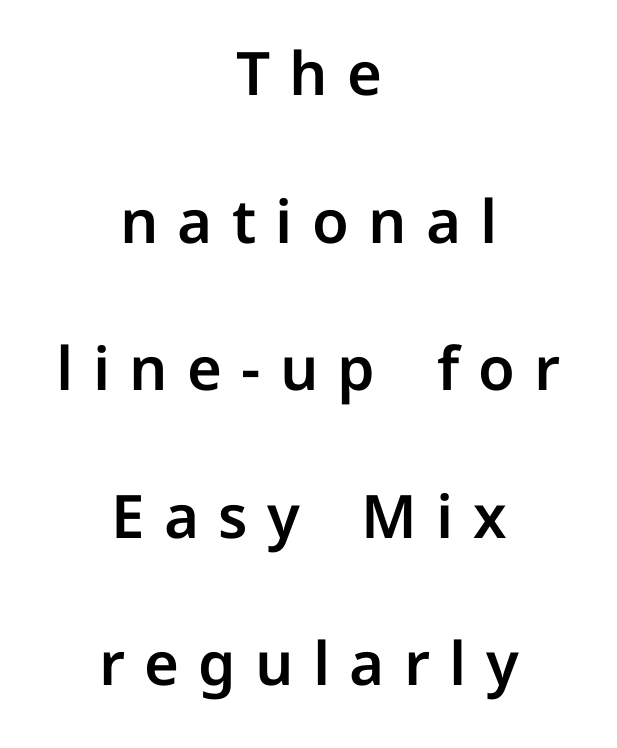
Q: Is the text italic (slanted)? A: No, it is upright.
Q: Is the typeface a serif or a sans-serif typeface? A: Sans-serif.
Q: Is the text underlined? A: No.
Q: How is the paragraph aligned? A: Centered.
Q: Is the spacing between letters normal or unusually wide? A: Unusually wide.
Q: Is the spacing between lines tight, normal or loose? A: Loose.
Q: Width (condensed, normal, or wide)? A: Normal.
Q: Stroke contrast? A: Low.
Q: x-height? A: Medium.
Q: Monospaced? A: No.
